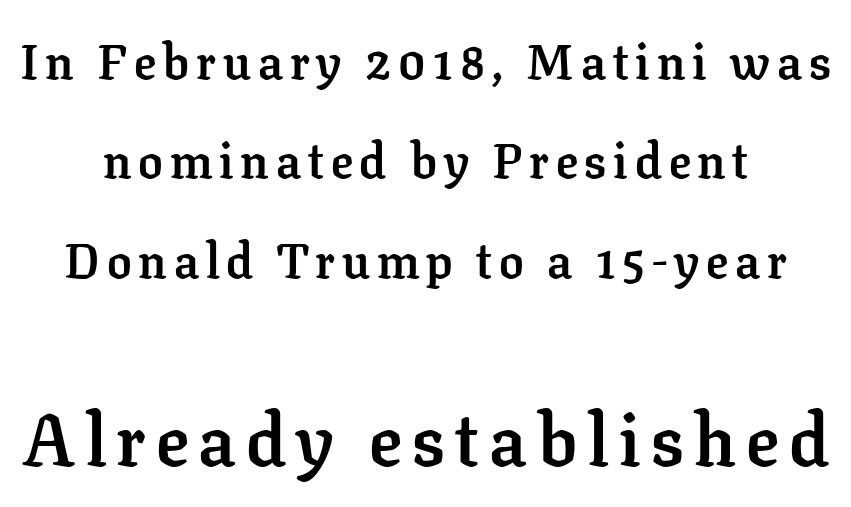
The image shows 73 px semibold serif type, upright; set centered, loose line spacing (2.03x), not underlined; the second (bottom) block is 1.49x larger; low stroke contrast and a medium x-height.
